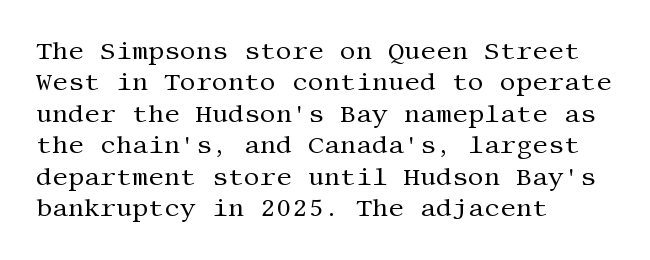
The image shows 25 px text type, upright; set left-aligned, normal line spacing (1.26x), normal letter spacing, not underlined.
